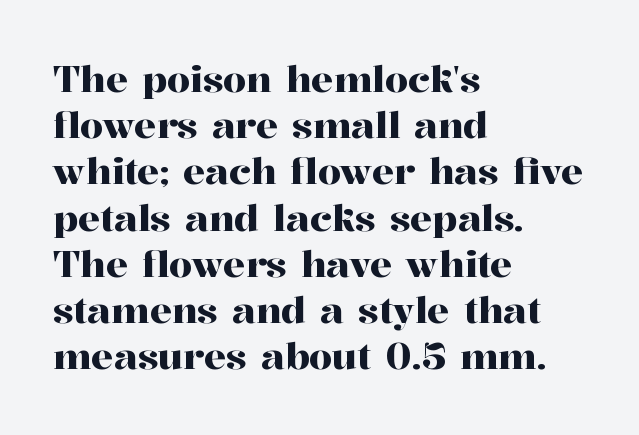
Normally led — the rows are evenly, conventionally spaced. Nothing unusual about the tracking: characters are spaced as the font intends. This is the regular roman posture of the typeface. The rendering uses natural spacing where letterforms have individual widths. The string is rendered with underlining switched off. The designer went with a serif here, giving each stem small feet.
